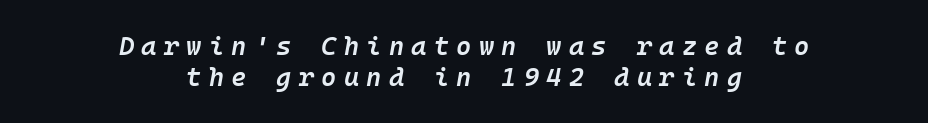
Q: Is the text bold? A: Semi-bold.
Q: Is the text italic (slanted)? A: Yes, it leans right by about 10 degrees.
Q: Is the text underlined? A: No.
Q: How is the paragraph aligned? A: Centered.
Q: Is the spacing between letters normal or unusually wide? A: Unusually wide.
